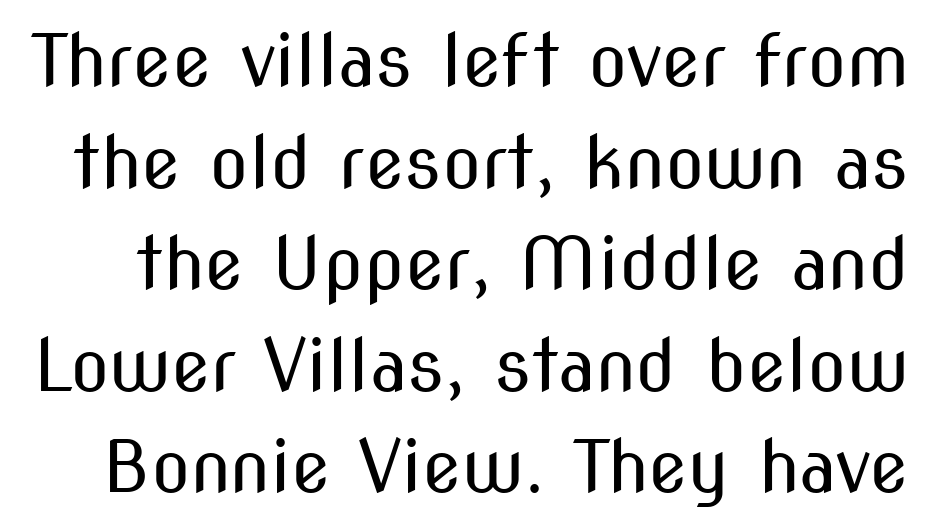
Underlining? Definitely not there. Think of a printed novel: that variable character pitch is what you see here. Vertical spacing — default. Are there feet on the stems? There aren't — it's a sans. If you drew a line through each stem, it would be perfectly vertical. Nothing unusual about the tracking: characters are spaced as the font intends.
